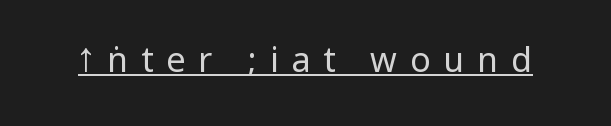
Q: Is the text bold? A: No.
Q: Is the text italic (slanted)? A: No, it is upright.
Q: Is the typeface a serif or a sans-serif typeface? A: Sans-serif.
Q: Is the text underlined? A: Yes.
Q: Is the spacing between letters normal or unusually wide? A: Unusually wide.
Q: Width (condensed, normal, or wide)? A: Condensed.
Q: Stroke contrast? A: Low.
